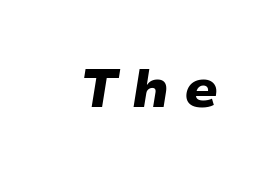
{"italic": "yes", "lean": "right", "slant_degrees": 9, "bold": "yes", "weight": "heavy", "width": "wide", "stroke_contrast": "low", "x_height": "medium", "monospaced": "no", "underline": "no", "letter_spacing": "wide", "letter_spacing_em": 0.27, "glyph_px": 54}
